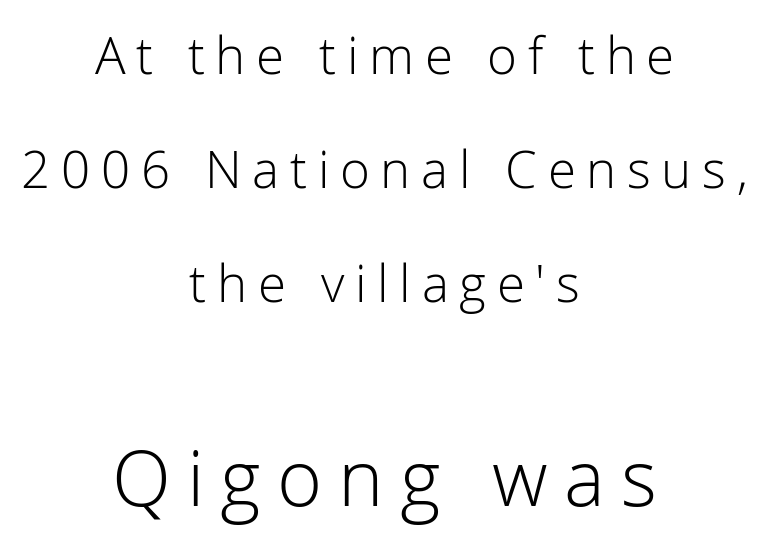
Q: Is the text bold? A: No.
Q: Is the text italic (slanted)? A: No, it is upright.
Q: Is the typeface a serif or a sans-serif typeface? A: Sans-serif.
Q: Is the text underlined? A: No.
Q: How is the paragraph aligned? A: Centered.
Q: Is the spacing between letters normal or unusually wide? A: Unusually wide.
Q: Is the spacing between lines tight, normal or loose? A: Loose.
Q: Which block of text is set in a larger size, the first (top) or the second (bottom)? A: The second (bottom) one.
Q: Width (condensed, normal, or wide)? A: Normal.
Q: Stroke contrast? A: Low.
Q: x-height? A: Medium.
Q: Monospaced? A: No.
